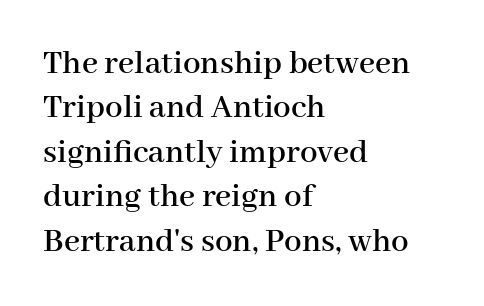
The image shows 35 px serif type, upright; set left-aligned, normal line spacing (1.27x), normal letter spacing, not underlined; high stroke contrast and a medium x-height.
